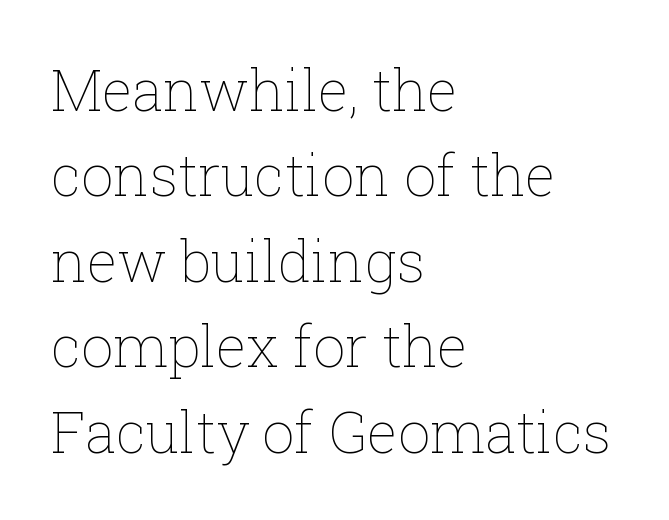
{"italic": "no", "bold": "no", "weight": "thin", "width": "normal", "stroke_contrast": "low", "x_height": "medium", "monospaced": "no", "underline": "no", "align": "left", "line_spacing": "normal", "line_spacing_ratio": 1.5, "letter_spacing": "normal", "letter_spacing_em": 0.0, "glyph_px": 57}
